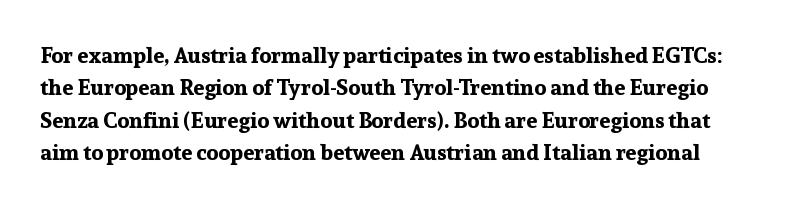
Q: Is the text bold? A: Yes.
Q: Is the text italic (slanted)? A: No, it is upright.
Q: Is the text underlined? A: No.
Q: Is the spacing between letters normal or unusually wide? A: Normal.
Q: Is the spacing between lines tight, normal or loose? A: Normal.
